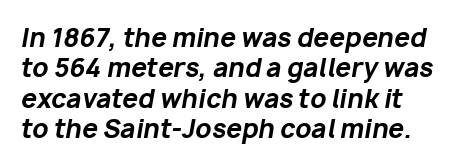
Q: Is the text bold? A: Yes.
Q: Is the text italic (slanted)? A: Yes, it leans right by about 10 degrees.
Q: Is the text underlined? A: No.
Q: Is the spacing between letters normal or unusually wide? A: Normal.
